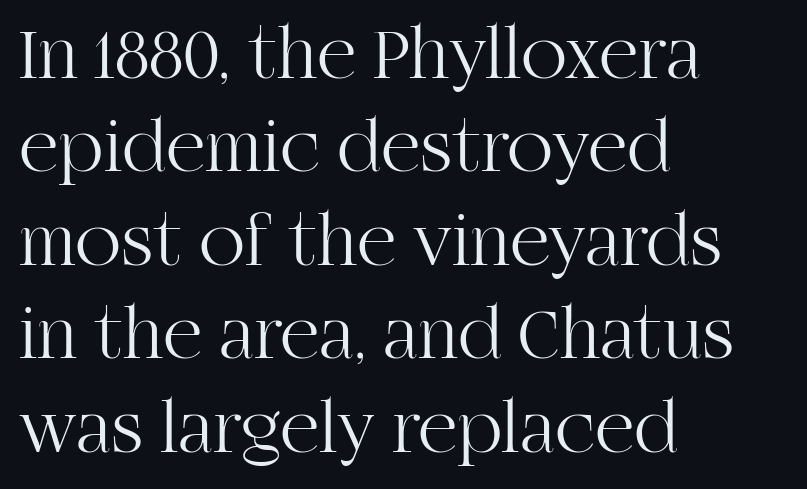
{"serif": "yes", "italic": "no", "bold": "no", "weight": "light", "width": "normal", "stroke_contrast": "high", "x_height": "large", "monospaced": "no", "underline": "no", "align": "left", "line_spacing_ratio": 1.23, "letter_spacing": "normal", "letter_spacing_em": 0.0, "glyph_px": 76}
